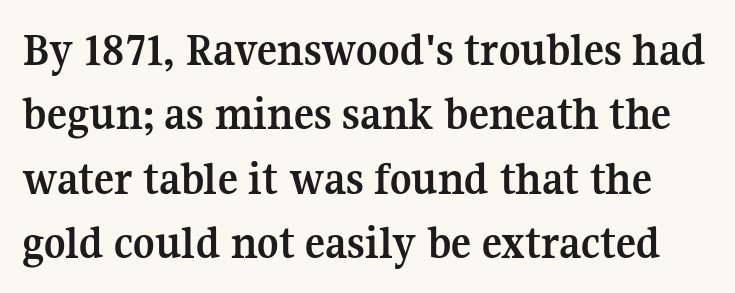
A full-strength bold gives these letters their thick strokes. Think of a printed novel: that variable character pitch is what you see here. Standard letterfit; no display-style spreading of the glyphs. Rows of type keep a routine distance in the vertical direction. Underline: absent.
